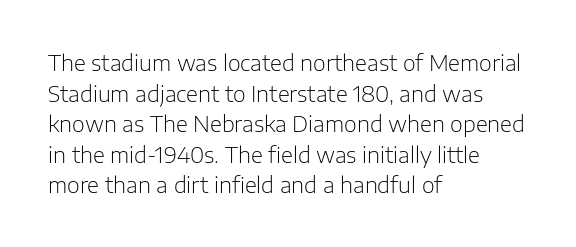
{"italic": "no", "bold": "no", "underline": "no", "align": "left", "line_spacing": "normal", "line_spacing_ratio": 1.39, "letter_spacing": "normal", "letter_spacing_em": 0.0, "glyph_px": 22}
